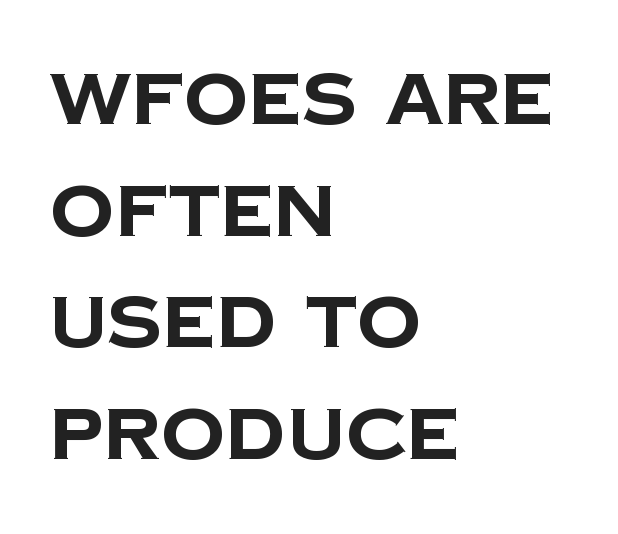
Q: Is the text bold? A: Yes.
Q: Is the typeface a serif or a sans-serif typeface? A: Sans-serif.
Q: Is the text underlined? A: No.
Q: How is the paragraph aligned? A: Left-aligned.
Q: Is the spacing between letters normal or unusually wide? A: Normal.
Q: Is the spacing between lines tight, normal or loose? A: Normal.
Q: Width (condensed, normal, or wide)? A: Normal.
Q: Stroke contrast? A: Low.
Q: x-height? A: Large.
Q: Monospaced? A: No.
